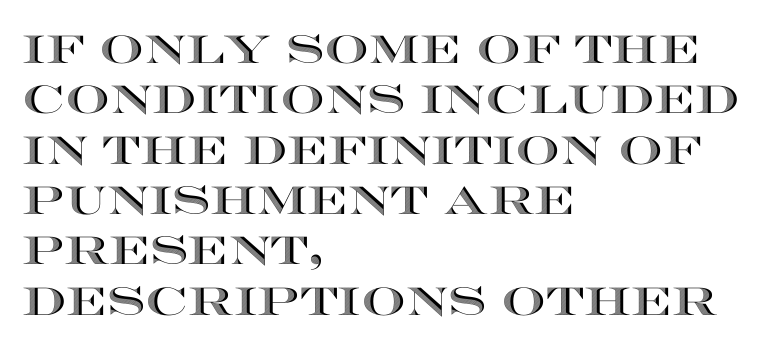
The letters advance in unequal steps, a hallmark of proportional type. The leading is moderate, giving the passage an even texture. Nobody drew a line under any word here. A typesetter would call this zero additional tracking.
